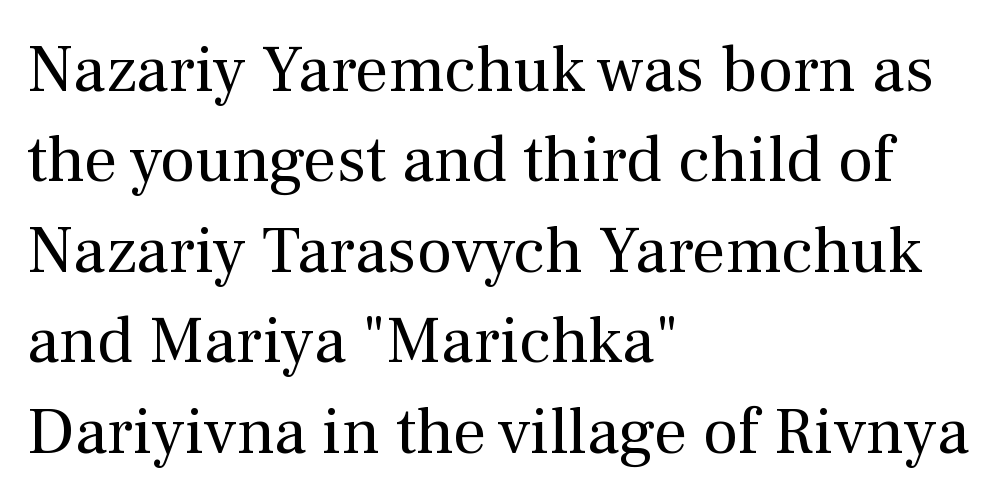
Q: Is the text bold? A: No.
Q: Is the text italic (slanted)? A: No, it is upright.
Q: Is the typeface a serif or a sans-serif typeface? A: Serif.
Q: Is the text underlined? A: No.
Q: How is the paragraph aligned? A: Left-aligned.
Q: Is the spacing between letters normal or unusually wide? A: Normal.
Q: Is the spacing between lines tight, normal or loose? A: Normal.
Q: Width (condensed, normal, or wide)? A: Normal.
Q: Stroke contrast? A: Medium.
Q: x-height? A: Medium.
Q: Monospaced? A: No.
